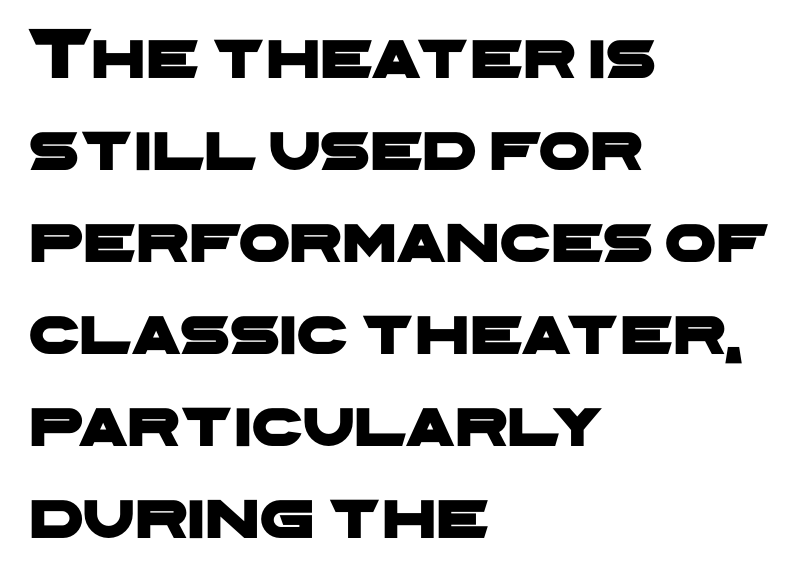
The image shows 73 px wide sans-serif type; set left-aligned, normal line spacing (1.26x), normal letter spacing, not underlined; low stroke contrast and a medium x-height.
